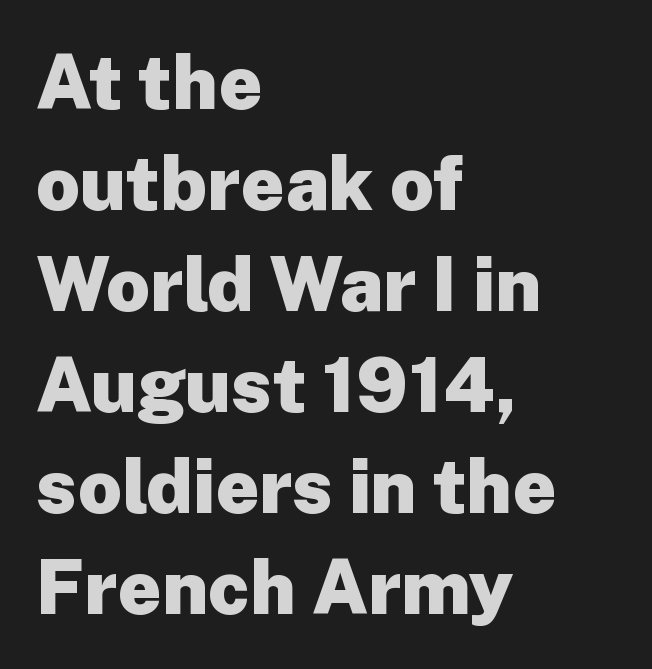
{"serif": "no", "italic": "no", "bold": "yes", "weight": "heavy", "width": "normal", "stroke_contrast": "low", "x_height": "medium", "monospaced": "no", "underline": "no", "align": "left", "line_spacing": "normal", "line_spacing_ratio": 1.33, "letter_spacing": "normal", "letter_spacing_em": 0.0, "glyph_px": 76}
